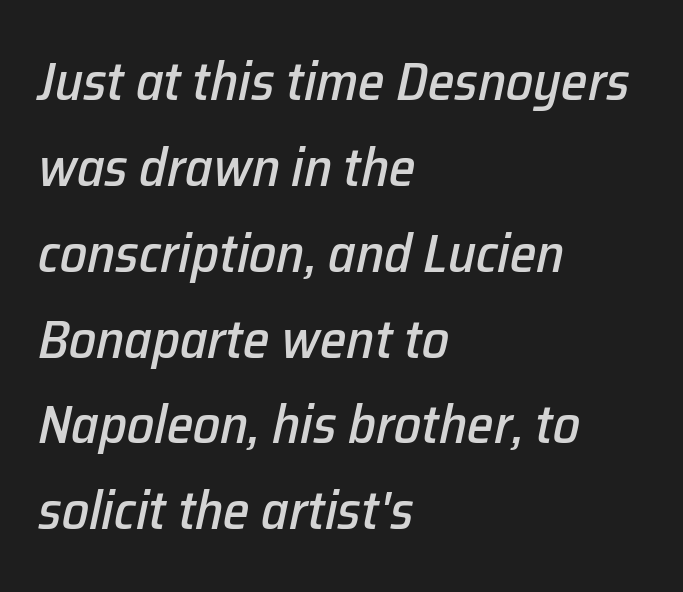
The image shows 54 px text type, italic (leaning right); set left-aligned, normal line spacing (1.59x), normal letter spacing, not underlined; low stroke contrast and a medium x-height.
